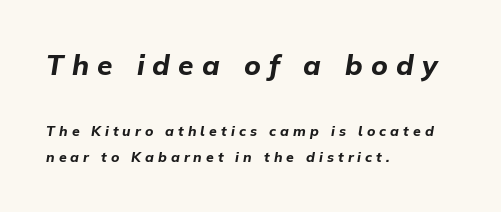
Each letter keeps its own natural width here, so spacing adapts to shape. The glyphs have the mass of a bold cut. The passage is arranged the way most books set body copy — flush left. Here the glyphs are tracked loosely, breaking word shapes into spaced letters.
